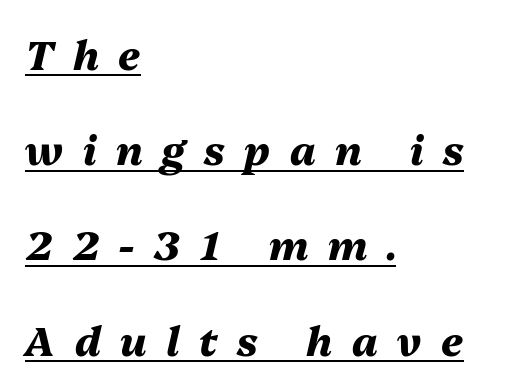
Q: Is the text bold? A: Yes.
Q: Is the text italic (slanted)? A: Yes, it leans right by about 13 degrees.
Q: Is the text underlined? A: Yes.
Q: How is the paragraph aligned? A: Left-aligned.
Q: Is the spacing between letters normal or unusually wide? A: Unusually wide.
Q: Is the spacing between lines tight, normal or loose? A: Loose.
Q: Width (condensed, normal, or wide)? A: Normal.
Q: Stroke contrast? A: Medium.
Q: x-height? A: Medium.
Q: Monospaced? A: No.
